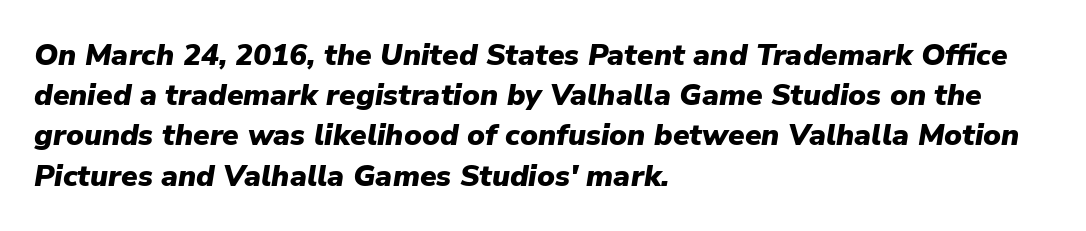
The image shows 30 px heavy type, italic (leaning right); set left-aligned, normal line spacing (1.34x), normal letter spacing, not underlined; low stroke contrast and a medium x-height.
